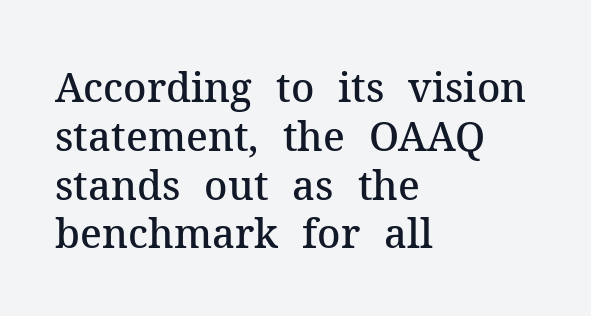
Compared with a centered layout, this one pins lines to the left instead. The horizontal fit of the characters is conventional and even. Stems and bowls a touch heavier than normal — semibold. No italicization has been applied; the sample stays upright. The space beneath each line is pristine and unruled.
